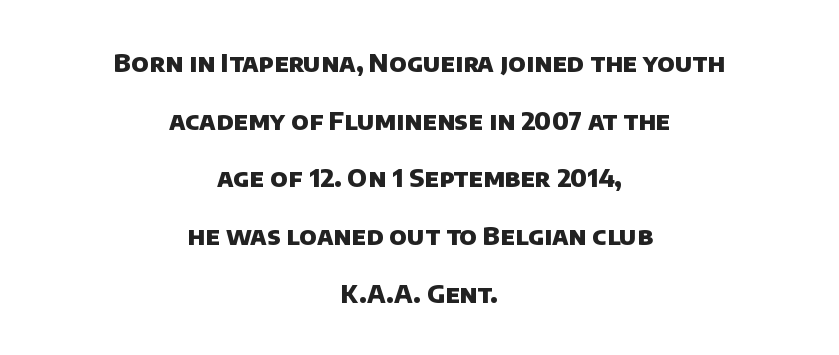
In CSS terms this would be text-align: center. On the weight axis this lands at bold, roughly 700. What stands out about the letter spacing? Nothing — it is the standard amount. Each new line begins a long way beneath the previous one. The words here are not underlined.
